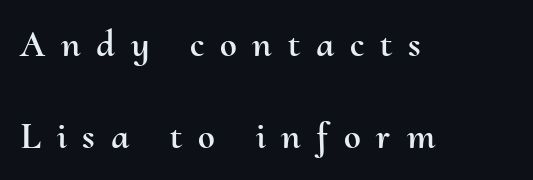
Q: Is the text italic (slanted)? A: No, it is upright.
Q: Is the text underlined? A: No.
Q: How is the paragraph aligned? A: Left-aligned.
Q: Is the spacing between letters normal or unusually wide? A: Unusually wide.
Q: Is the spacing between lines tight, normal or loose? A: Loose.
Q: Width (condensed, normal, or wide)? A: Normal.
Q: Stroke contrast? A: Medium.
Q: x-height? A: Small.
Q: Monospaced? A: No.
